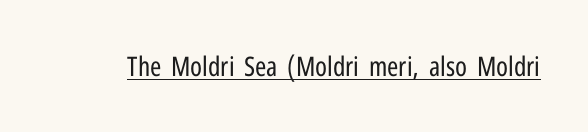
Q: Is the text bold? A: No.
Q: Is the text italic (slanted)? A: No, it is upright.
Q: Is the text underlined? A: Yes.
Q: Is the spacing between letters normal or unusually wide? A: Normal.
